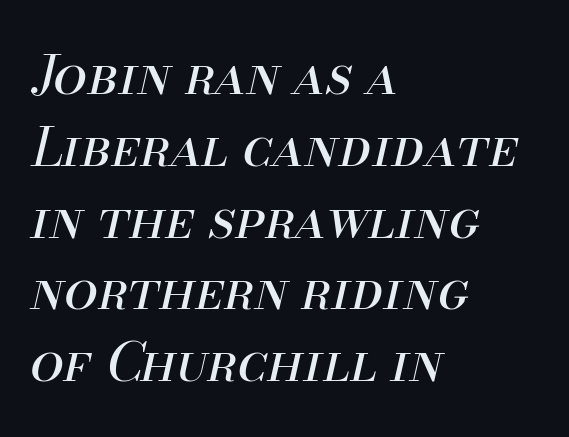
The block of text has a typical density, with ordinary space between rows. Check the space under the baseline: it is left empty. An italicized treatment has been applied to the whole sample. The weight would be labelled regular, book, light, or lighter still. These lines keep a tight, regular rhythm from letter to letter.
